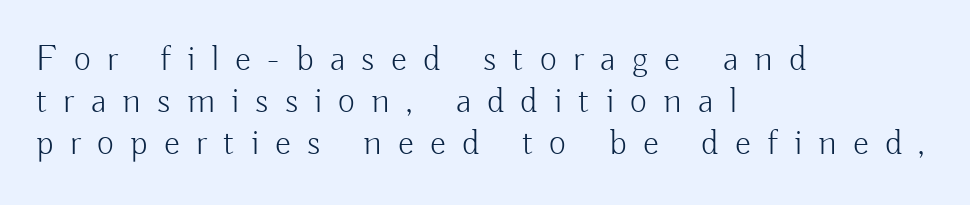
{"serif": "no", "italic": "no", "bold": "no", "weight": "light", "width": "normal", "stroke_contrast": "low", "x_height": "small", "monospaced": "no", "underline": "no", "align": "left", "line_spacing": "tight", "line_spacing_ratio": 1.14, "letter_spacing": "wide", "letter_spacing_em": 0.44, "glyph_px": 37}
